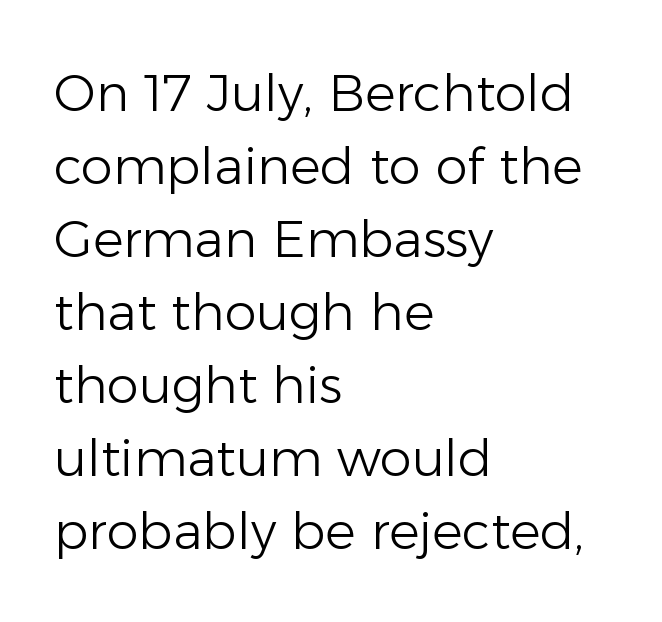
The image shows 51 px light sans-serif type, upright; set left-aligned, normal line spacing (1.43x), normal letter spacing, not underlined; low stroke contrast and a medium x-height.
